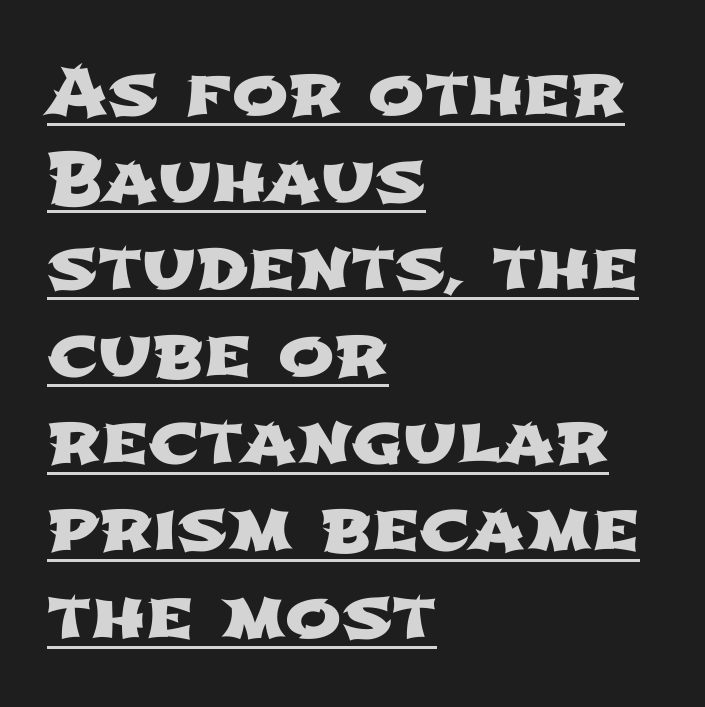
The image shows 67 px wide sans-serif type; set left-aligned, normal line spacing (1.3x), normal letter spacing, underlined; low stroke contrast and a medium x-height.
